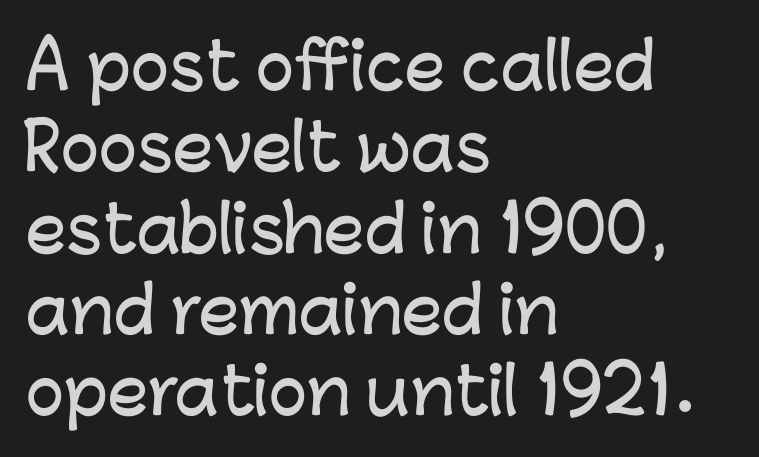
{"serif": "no", "italic": "no", "width": "normal", "stroke_contrast": "low", "x_height": "medium", "monospaced": "no", "underline": "no", "align": "left", "line_spacing": "normal", "line_spacing_ratio": 1.27, "letter_spacing": "normal", "letter_spacing_em": 0.0, "glyph_px": 64}
